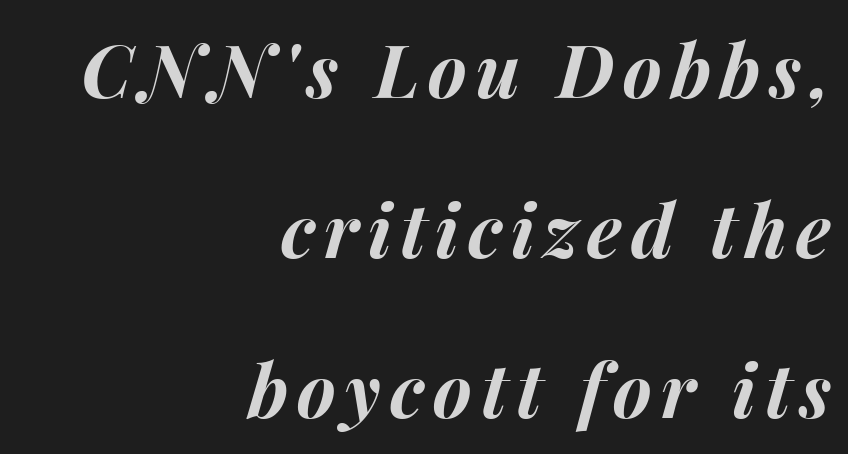
In CSS terms this would be text-align: right. Each letter keeps its own natural width here, so spacing adapts to shape. Set as a true bold cut, around the 700 mark. The leading is generous, giving the passage an open texture.
